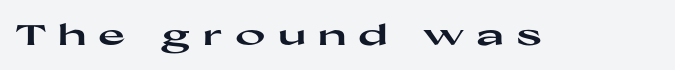
Q: Is the text bold? A: Yes.
Q: Is the text italic (slanted)? A: No, it is upright.
Q: Is the typeface a serif or a sans-serif typeface? A: Sans-serif.
Q: Is the text underlined? A: No.
Q: Is the spacing between letters normal or unusually wide? A: Unusually wide.
Q: Width (condensed, normal, or wide)? A: Wide.
Q: Stroke contrast? A: High.
Q: x-height? A: Medium.
Q: Monospaced? A: No.
